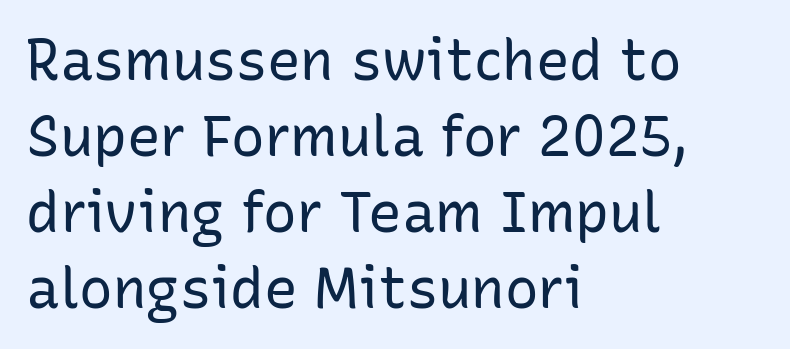
Caption: standard tracking, unaltered. The text was rendered using a sans face with plain stroke endings. The passage is arranged the way most books set body copy — flush left. Unmarked baselines from the first word to the last. A quiet, ordinary-to-light weight characterises the typeface.
